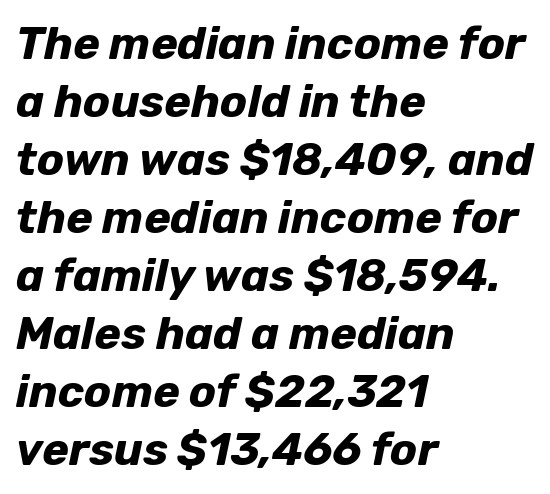
The designer left line spacing at the default. The passage shown leans; its letterforms are oblique. Each glyph is drawn with heavy, bold strokes. In CSS terms this would be text-align: left. These lines are rendered in a variable-pitch font.
